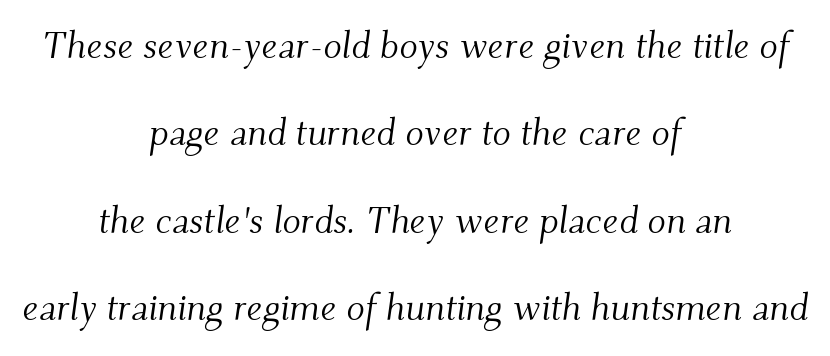
{"serif": "yes", "italic": "yes", "lean": "right", "slant_degrees": 9, "bold": "no", "weight": "light", "width": "normal", "stroke_contrast": "medium", "x_height": "small", "monospaced": "no", "underline": "no", "align": "center", "line_spacing": "loose", "line_spacing_ratio": 2.3, "letter_spacing": "normal", "letter_spacing_em": 0.0, "glyph_px": 38}
